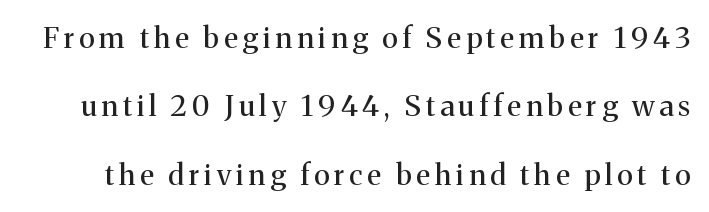
The image shows 29 px regular-weight serif type, upright; set loose line spacing (2.36x), not underlined; medium stroke contrast and a medium x-height.
